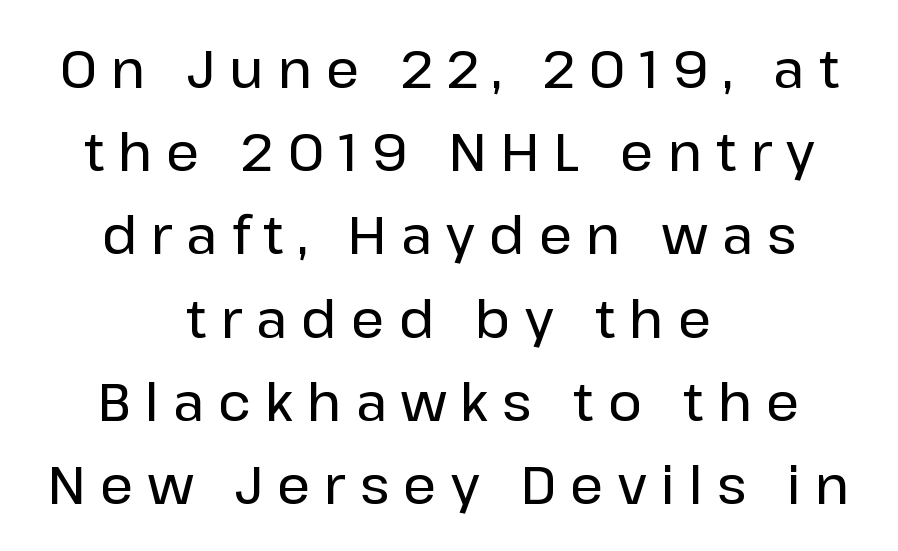
Regarding leading, the lines here are spaced in the standard way. Each letter keeps its own natural width here, so spacing adapts to shape. The letters stand upright; this is a roman face. The whitespace from short lines is split evenly between both sides.
